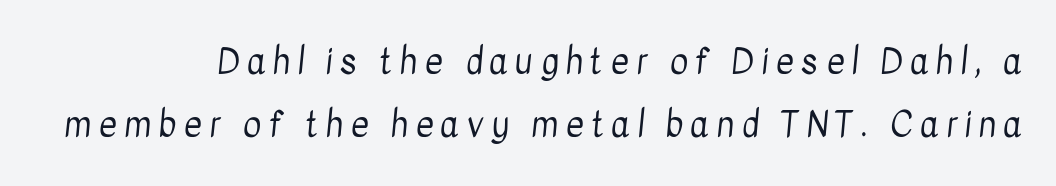
Q: Is the text bold? A: No.
Q: Is the typeface a serif or a sans-serif typeface? A: Sans-serif.
Q: Is the text underlined? A: No.
Q: Is the spacing between letters normal or unusually wide? A: Unusually wide.
Q: Width (condensed, normal, or wide)? A: Condensed.
Q: Stroke contrast? A: Low.
Q: x-height? A: Medium.
Q: Monospaced? A: No.
